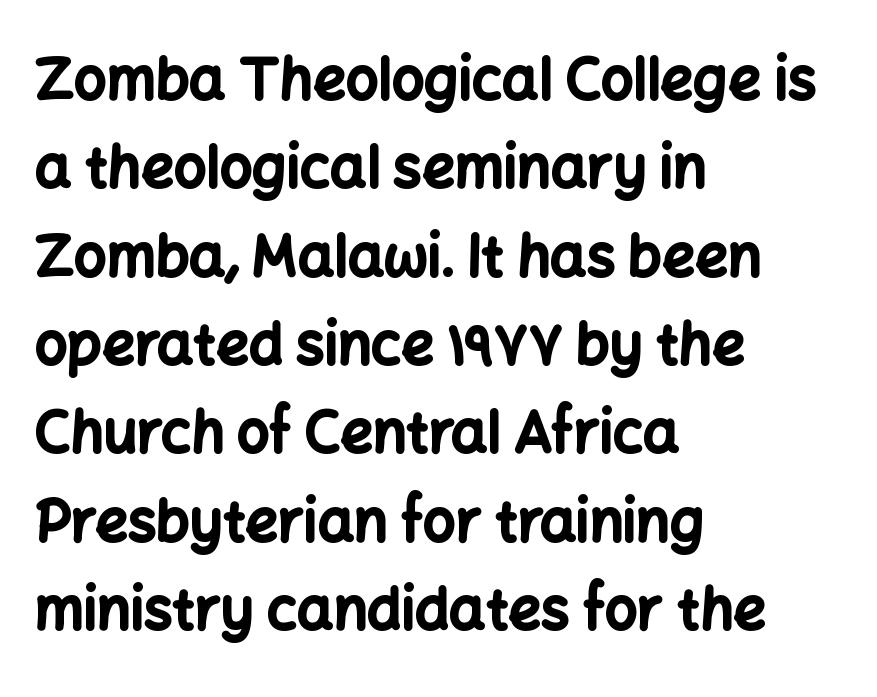
Q: Is the text bold? A: Yes.
Q: Is the text italic (slanted)? A: No, it is upright.
Q: Is the typeface a serif or a sans-serif typeface? A: Sans-serif.
Q: Is the text underlined? A: No.
Q: How is the paragraph aligned? A: Left-aligned.
Q: Is the spacing between letters normal or unusually wide? A: Normal.
Q: Is the spacing between lines tight, normal or loose? A: Normal.
Q: Width (condensed, normal, or wide)? A: Normal.
Q: Stroke contrast? A: Low.
Q: x-height? A: Medium.
Q: Monospaced? A: No.
